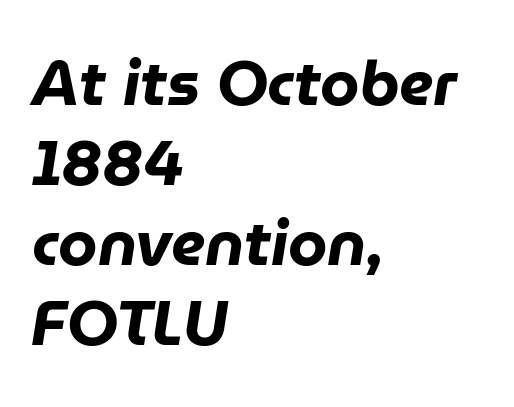
The image shows 63 px heavy type, italic (leaning right); set left-aligned, normal line spacing (1.27x), normal letter spacing, not underlined; low stroke contrast and a medium x-height.
